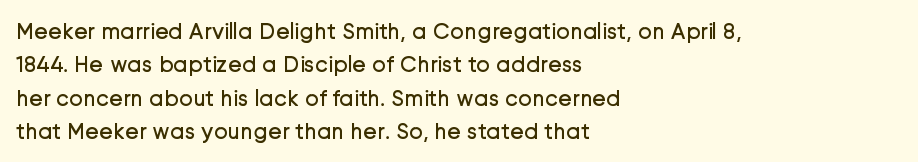
The image shows 23 px text type, upright; set left-aligned, normal line spacing (1.45x), normal letter spacing, not underlined.
